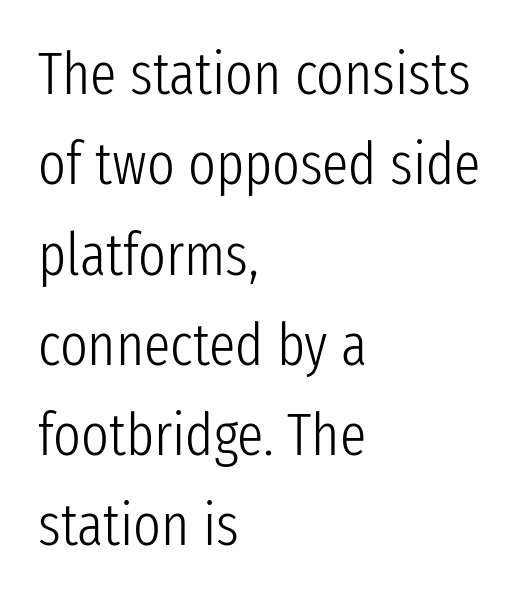
{"serif": "no", "italic": "no", "bold": "no", "weight": "light", "width": "condensed", "stroke_contrast": "low", "x_height": "medium", "monospaced": "no", "underline": "no", "align": "left", "line_spacing": "normal", "line_spacing_ratio": 1.53, "letter_spacing": "normal", "letter_spacing_em": 0.0, "glyph_px": 59}
